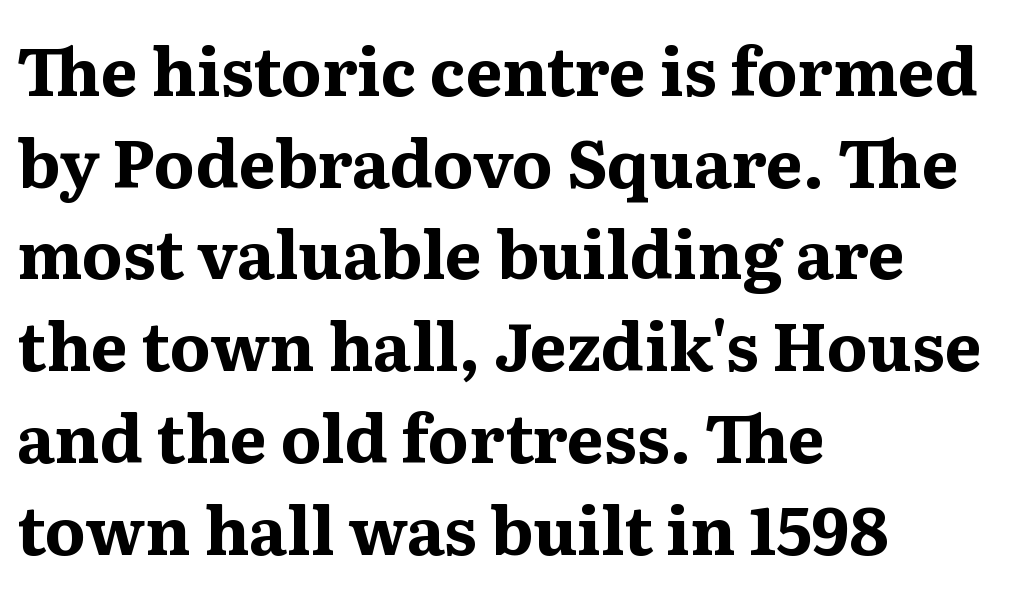
{"serif": "yes", "italic": "no", "bold": "yes", "weight": "bold", "width": "normal", "stroke_contrast": "medium", "x_height": "medium", "monospaced": "no", "underline": "no", "align": "left", "line_spacing": "normal", "line_spacing_ratio": 1.39, "letter_spacing": "normal", "letter_spacing_em": 0.0, "glyph_px": 66}
